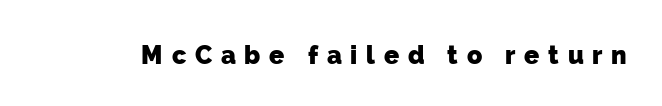
The image shows 25 px bold type; set unusually wide letter spacing (+0.35 em), not underlined.
